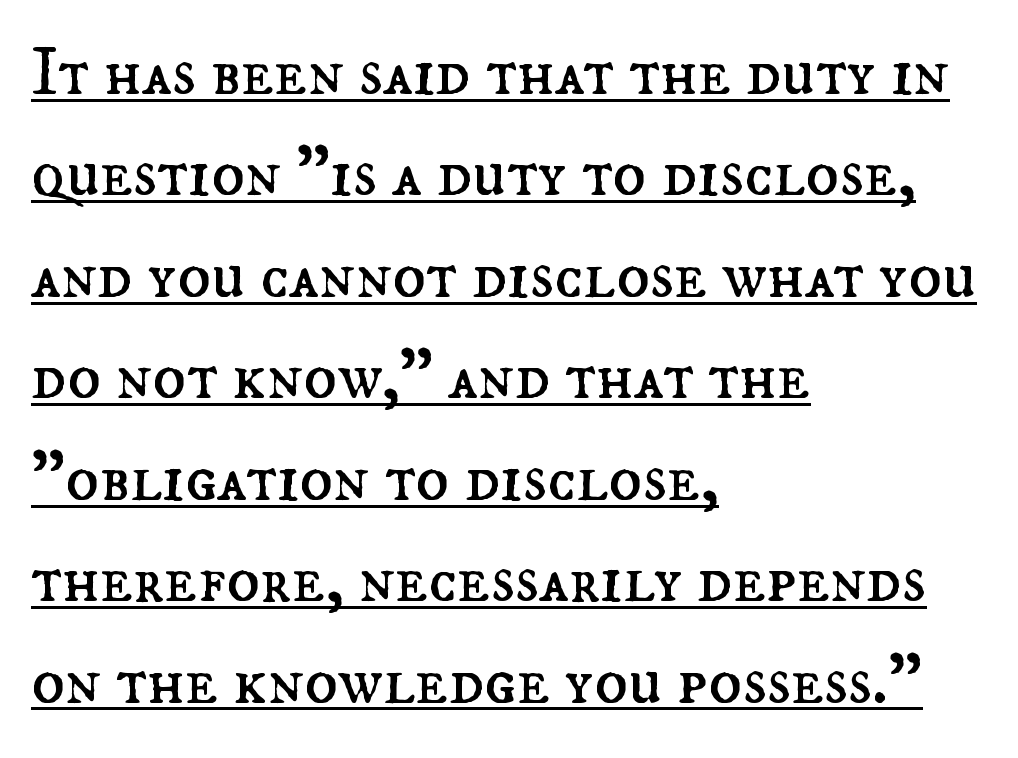
The image shows 69 px regular-weight type, upright; set left-aligned, normal line spacing (1.47x), normal letter spacing, underlined; medium stroke contrast and a small x-height.
